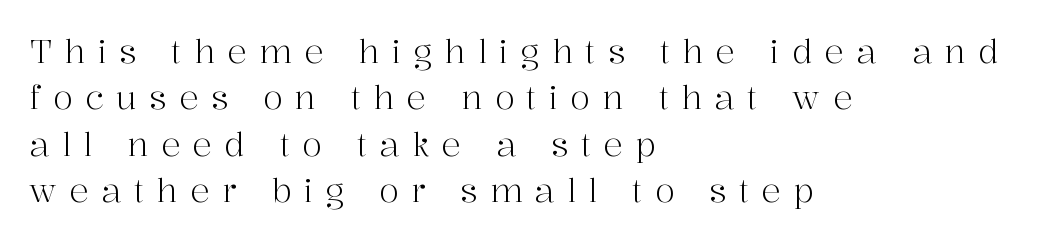
The face used here is rendered with a markedly widened letterfit. The paragraph shown leans on its left margin. A light-to-regular cut is what we see here. The face used here is seriffed, in the tradition of book romans. The block of text has a typical density, with ordinary space between rows.
